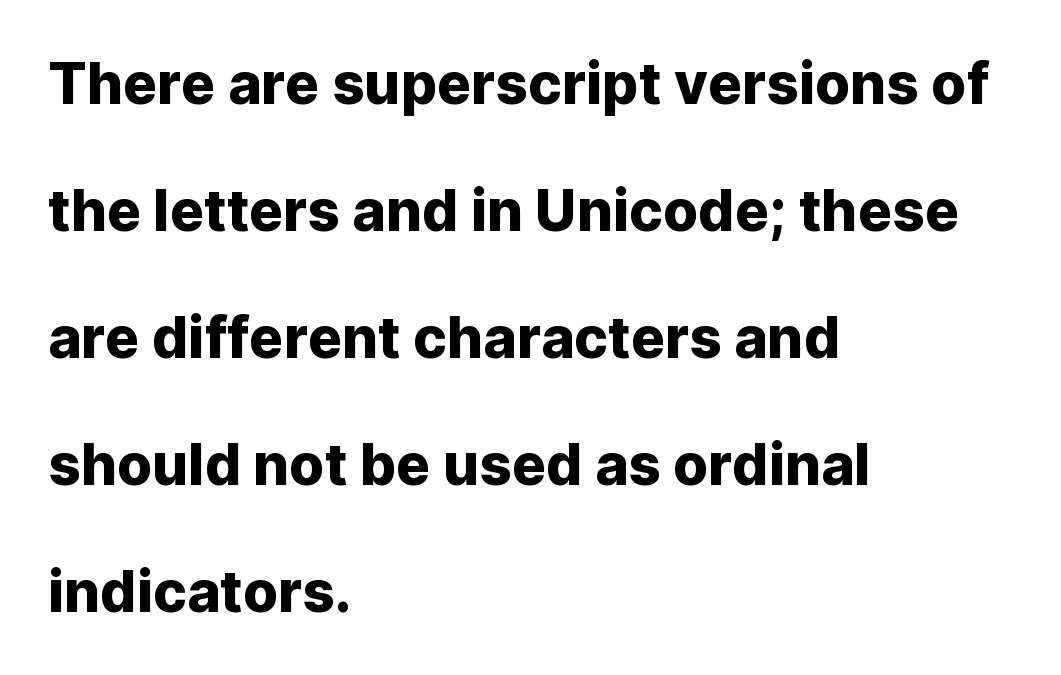
{"serif": "no", "italic": "no", "width": "normal", "stroke_contrast": "low", "x_height": "medium", "monospaced": "no", "underline": "no", "align": "left", "line_spacing": "loose", "line_spacing_ratio": 2.23, "letter_spacing": "normal", "letter_spacing_em": 0.0, "glyph_px": 57}
